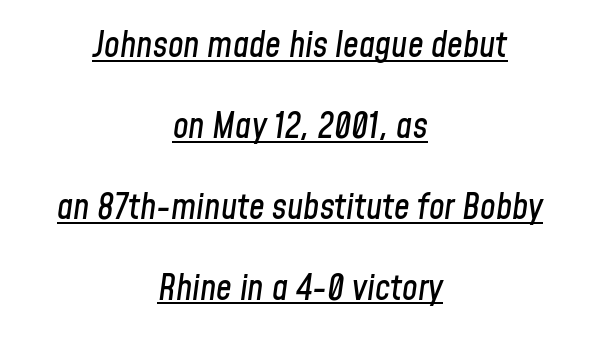
What decoration does the sample have? An underline. Here the glyphs are tracked normally, forming tight word shapes. Varying glyph widths throughout — classic text-font behaviour. The whole block is typeset with a tilt. The paragraph shown floats in the horizontal middle. In terms of leading, this rendering errs on the spacious side.
